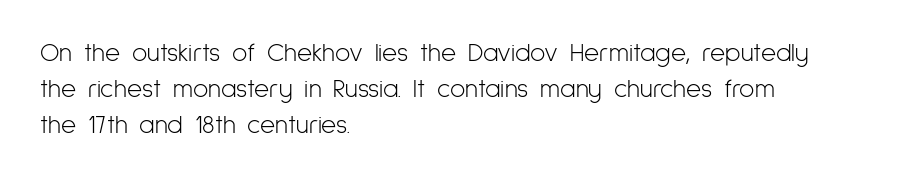
The characters are drawn with everyday or finer stroke widths. Line beginnings align vertically; line endings do not. Rule under the text: the space is simply empty. Words appear dense and cohesive because spacing is normal. Whoever set this chose a conventional vertical rhythm. Rendered with straight, roman letterforms.
